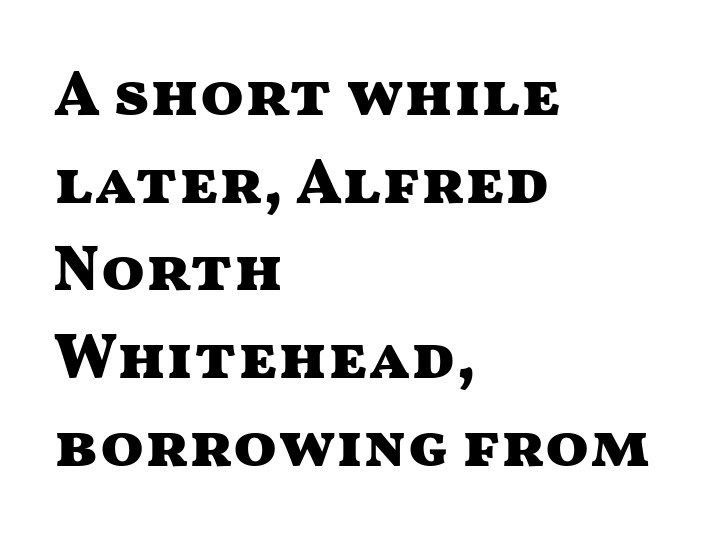
The image shows 64 px heavy, wide sans-serif type, upright; set left-aligned, normal line spacing (1.37x), normal letter spacing, not underlined; medium stroke contrast and a medium x-height.
